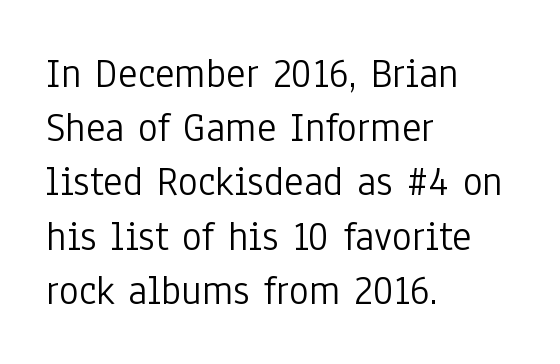
Q: Is the text bold? A: No.
Q: Is the text italic (slanted)? A: No, it is upright.
Q: Is the typeface a serif or a sans-serif typeface? A: Sans-serif.
Q: Is the text underlined? A: No.
Q: How is the paragraph aligned? A: Left-aligned.
Q: Is the spacing between letters normal or unusually wide? A: Normal.
Q: Is the spacing between lines tight, normal or loose? A: Normal.
Q: Width (condensed, normal, or wide)? A: Condensed.
Q: Stroke contrast? A: Low.
Q: x-height? A: Medium.
Q: Monospaced? A: No.
